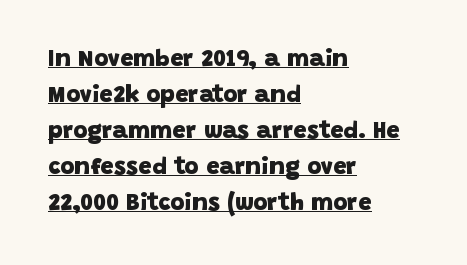
The image shows 24 px bold type; set left-aligned, normal line spacing (1.5x), normal letter spacing, underlined.
